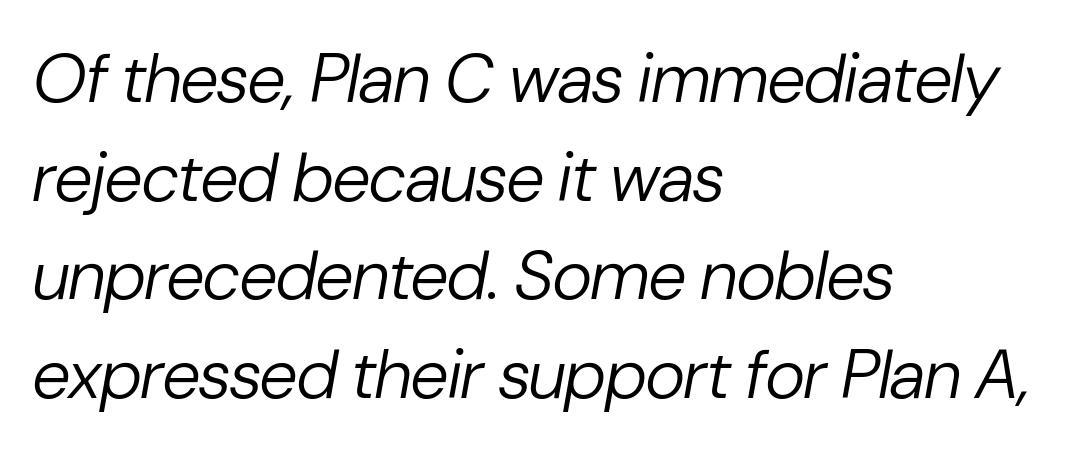
{"italic": "yes", "lean": "right", "slant_degrees": 10, "bold": "no", "weight": "regular", "width": "normal", "stroke_contrast": "low", "x_height": "medium", "monospaced": "no", "underline": "no", "align": "left", "line_spacing": "normal", "line_spacing_ratio": 1.43, "letter_spacing": "normal", "letter_spacing_em": 0.0, "glyph_px": 69}
